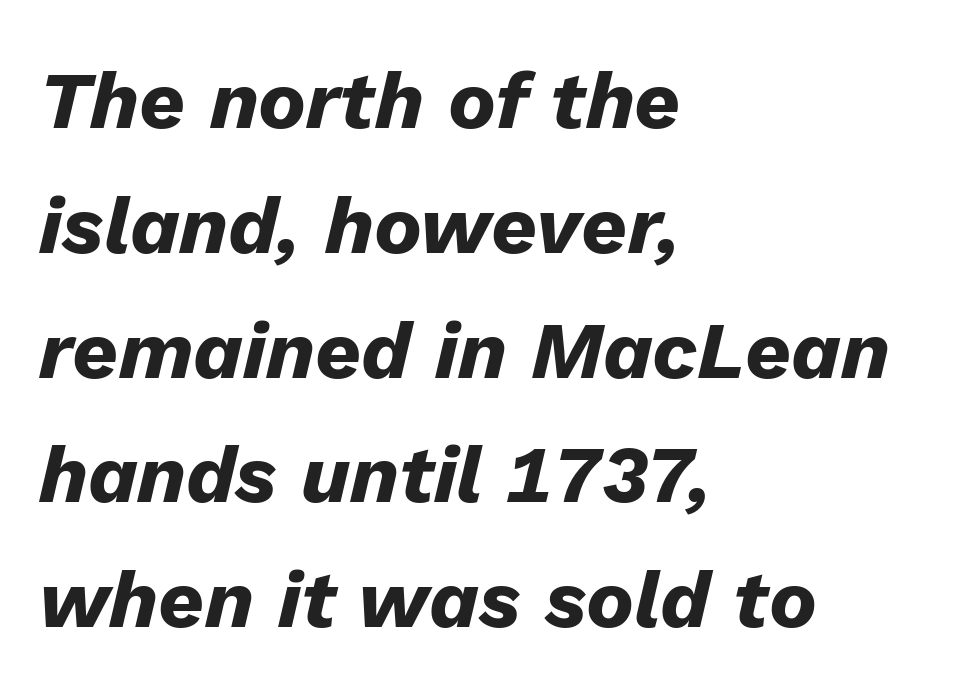
{"italic": "yes", "lean": "right", "slant_degrees": 13, "bold": "yes", "weight": "heavy", "width": "normal", "stroke_contrast": "low", "x_height": "medium", "monospaced": "no", "underline": "no", "align": "left", "line_spacing": "normal", "line_spacing_ratio": 1.56, "letter_spacing": "normal", "letter_spacing_em": 0.0, "glyph_px": 80}
